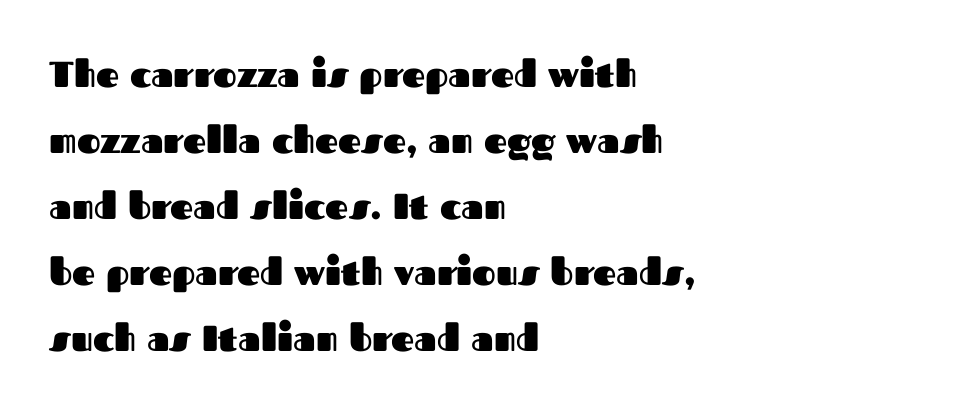
The image shows 36 px heavy sans-serif type, upright; set left-aligned, line spacing 1.83x, normal letter spacing, not underlined; medium stroke contrast and a medium x-height.
